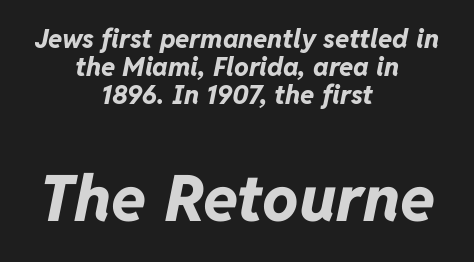
Has an underline been added? It has not. Which margin do the lines hug? Neither — every line sits in the middle. The typesetting leans heavy: a genuine bold. The tracking reads as untouched default to a designer's eye.
